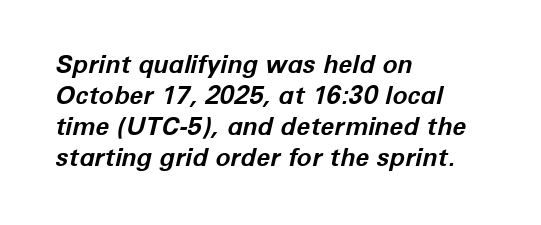
Thick stems and heavy bowls — unmistakably bold. Glance below the letters and you will spot only blank space. Default kerning and tracking; the words read as compact shapes. Posture: slanted. The typesetter chose a ragged-right arrangement here.
